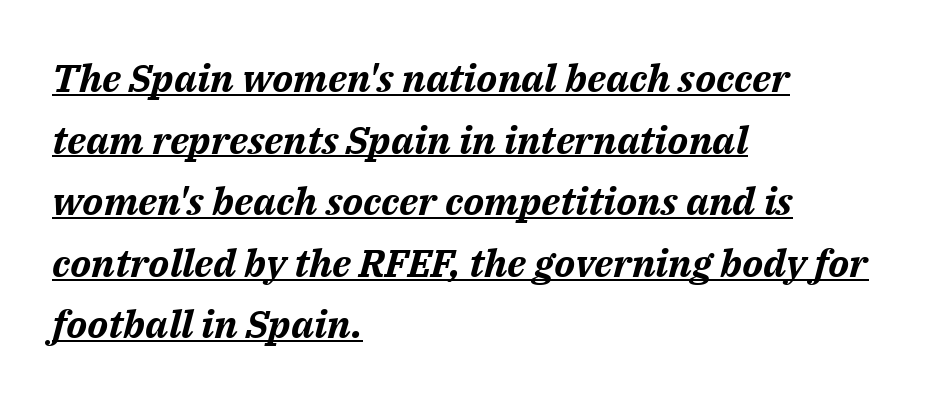
{"italic": "yes", "lean": "right", "slant_degrees": 14, "bold": "yes", "weight": "bold", "width": "normal", "stroke_contrast": "medium", "x_height": "medium", "monospaced": "no", "underline": "yes", "align": "left", "line_spacing": "normal", "line_spacing_ratio": 1.58, "letter_spacing": "normal", "letter_spacing_em": 0.0, "glyph_px": 39}
